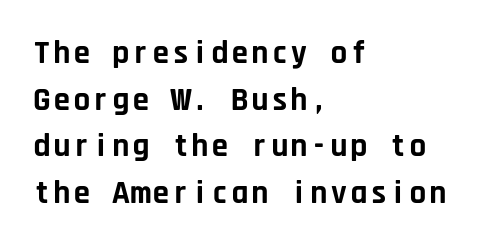
Weight: bold. Looks like terminal output: every glyph gets an equal slot. The font's upright variant was chosen for this text. The setting favours the left margin, as ordinary paragraphs usually do. Nope, no serifs anywhere on these letters. The vertical gap from one line to the next is medium.
